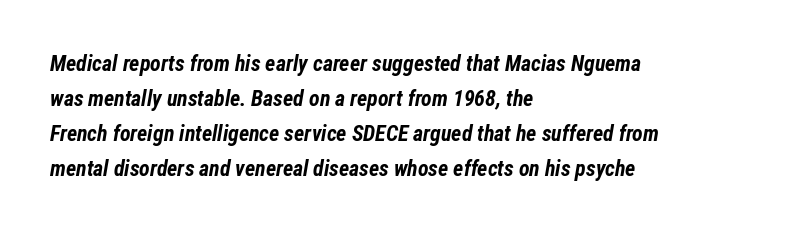
Q: Is the text bold? A: Yes.
Q: Is the text italic (slanted)? A: Yes, it leans right by about 12 degrees.
Q: Is the text underlined? A: No.
Q: How is the paragraph aligned? A: Left-aligned.
Q: Is the spacing between letters normal or unusually wide? A: Normal.
Q: Is the spacing between lines tight, normal or loose? A: Normal.
